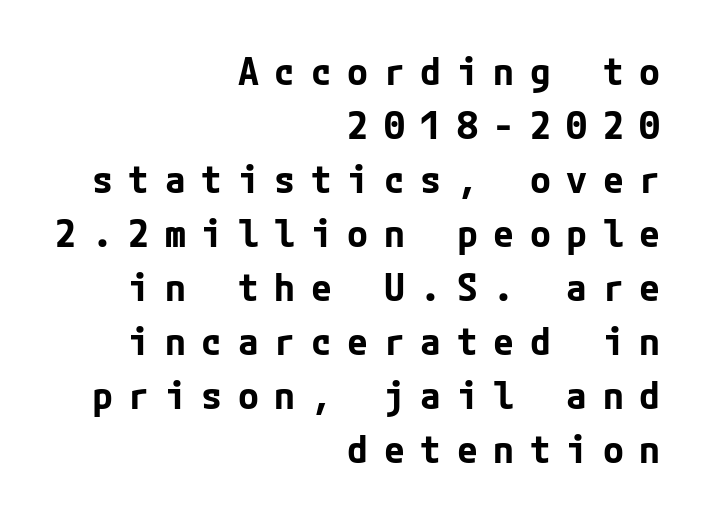
The image shows 38 px bold sans-serif type, upright; set right-aligned, normal line spacing (1.42x), unusually wide letter spacing (+0.41 em), not underlined; low stroke contrast and a medium x-height.
